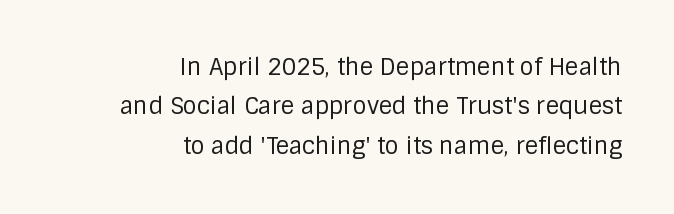
Beneath every word, the page is bare. A quiet, ordinary-to-light weight characterises the typeface. Alignment: flush right. Notice how the stems are strictly vertical — no italics here. The horizontal fit of the characters is conventional and even.
